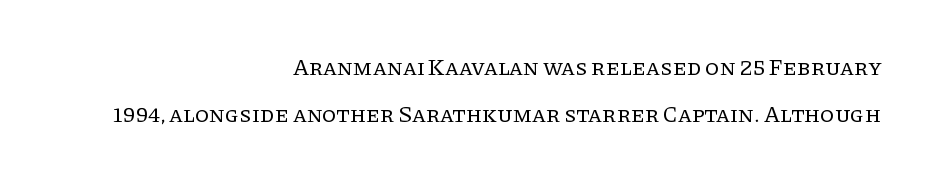
Q: Is the text bold? A: No.
Q: Is the text italic (slanted)? A: No, it is upright.
Q: Is the text underlined? A: No.
Q: How is the paragraph aligned? A: Right-aligned.
Q: Is the spacing between letters normal or unusually wide? A: Normal.
Q: Is the spacing between lines tight, normal or loose? A: Loose.
